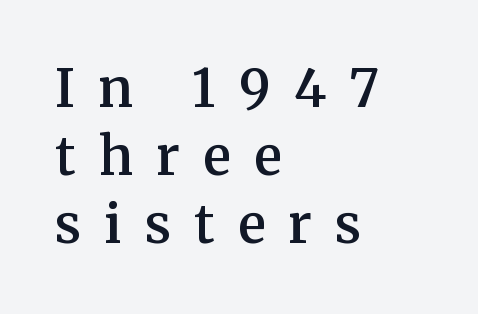
This sample uses an upright cut, with every glyph sitting square on the baseline. No word sits above an underline. The type is letterspaced generously, with wide tracking. The rendering uses natural spacing where letterforms have individual widths. The passage is arranged the way most books set body copy — flush left.
